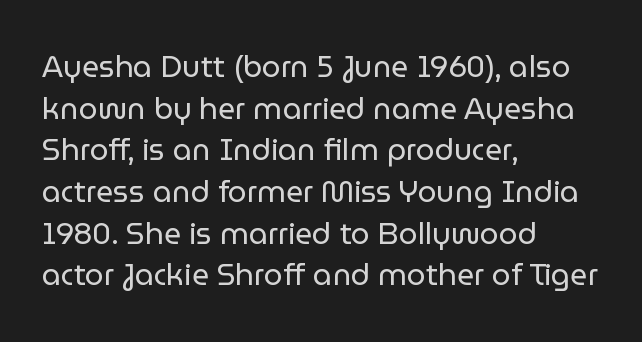
The image shows 30 px regular-weight sans-serif type, upright; set left-aligned, normal line spacing (1.39x), normal letter spacing, not underlined; low stroke contrast and a medium x-height.
